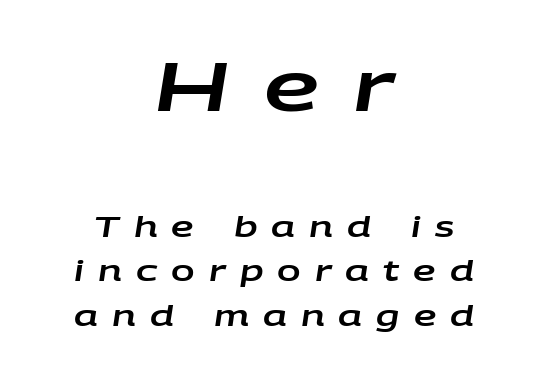
One-word summary of the alignment: center. Note the varied advance widths — an 'i' is clearly narrower than an 'm'. Compare the two chunks: the upper has the greater cap height. The letterforms stand isolated, each surrounded by extra space.
